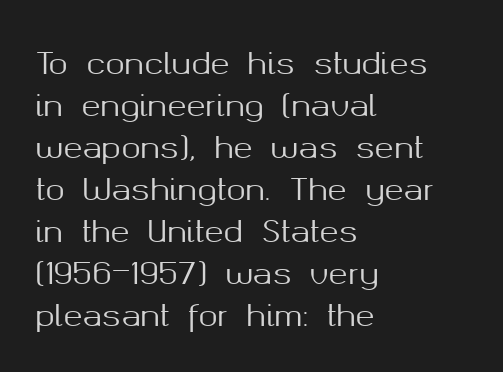
{"serif": "no", "italic": "no", "width": "normal", "stroke_contrast": "medium", "x_height": "medium", "monospaced": "no", "underline": "no", "align": "left", "line_spacing": "normal", "line_spacing_ratio": 1.45, "letter_spacing": "normal", "letter_spacing_em": 0.0, "glyph_px": 29}
